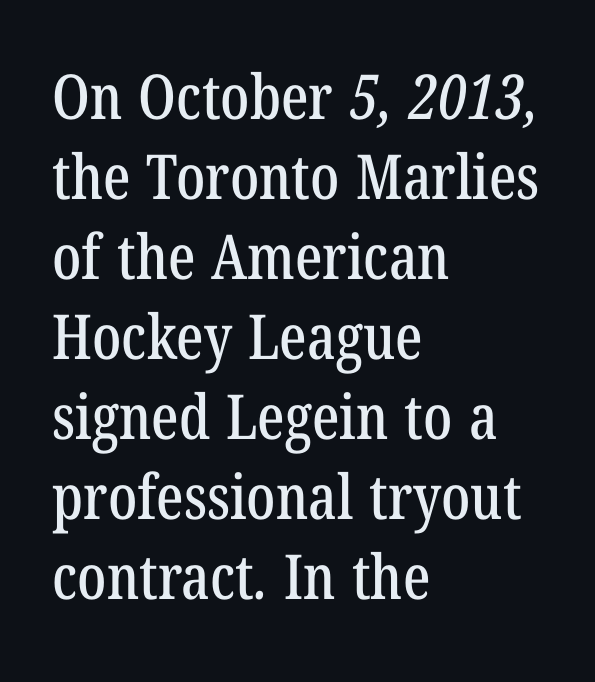
The letterforms sit shoulder to shoulder at normal distance. The rendering uses a moderate line-height, typical for paragraphs. A typesetter would call this proportional, since set widths differ per character. Font category for this specimen: serif. The area under the type is left untouched.
